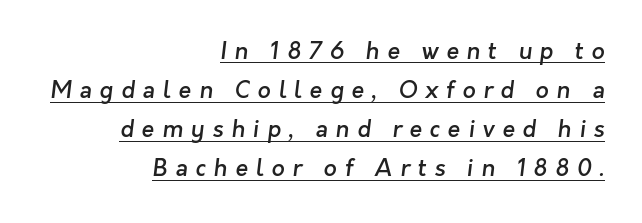
The image shows 23 px text type; set right-aligned, normal line spacing (1.7x), unusually wide letter spacing (+0.34 em), underlined.
